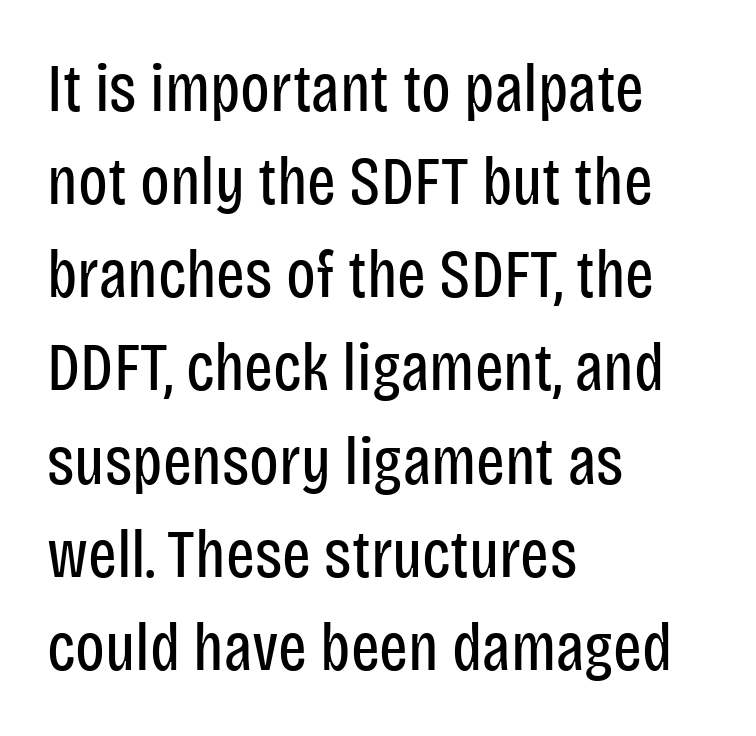
{"serif": "no", "italic": "no", "bold": "no", "weight": "regular", "width": "condensed", "stroke_contrast": "low", "x_height": "large", "monospaced": "no", "underline": "no", "align": "left", "line_spacing": "normal", "line_spacing_ratio": 1.37, "letter_spacing": "normal", "letter_spacing_em": 0.0, "glyph_px": 68}
